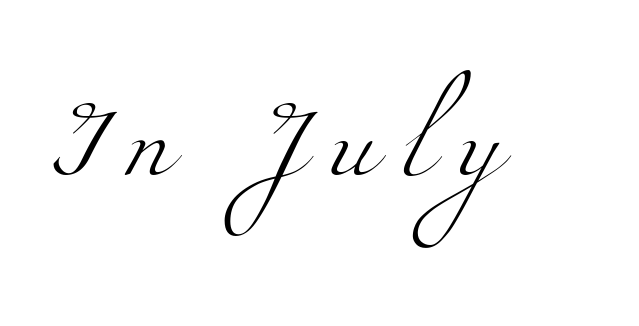
Q: Is the text bold? A: No.
Q: Is the text underlined? A: No.
Q: Is the spacing between letters normal or unusually wide? A: Unusually wide.
Q: Width (condensed, normal, or wide)? A: Wide.
Q: Stroke contrast? A: Medium.
Q: x-height? A: Small.
Q: Monospaced? A: No.
